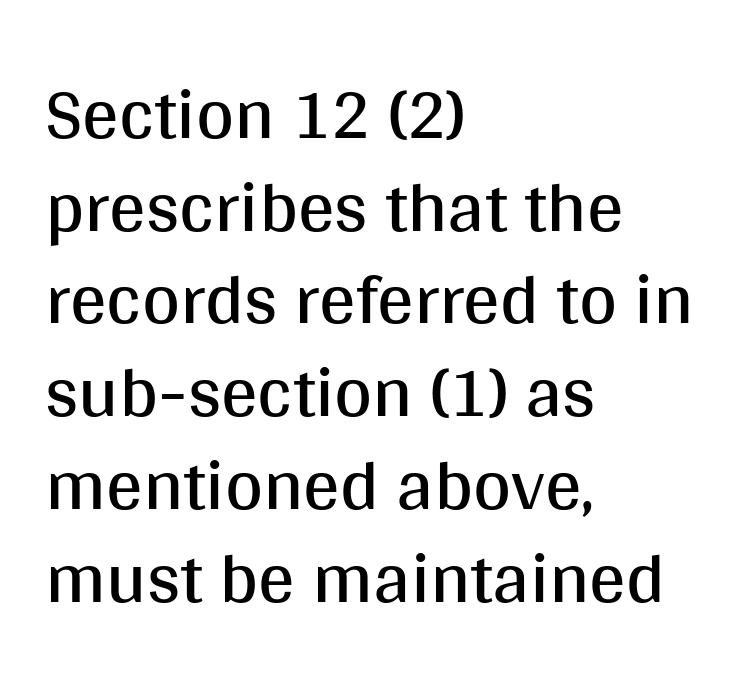
Q: Is the text bold? A: No.
Q: Is the text italic (slanted)? A: No, it is upright.
Q: Is the typeface a serif or a sans-serif typeface? A: Sans-serif.
Q: Is the text underlined? A: No.
Q: How is the paragraph aligned? A: Left-aligned.
Q: Is the spacing between letters normal or unusually wide? A: Normal.
Q: Is the spacing between lines tight, normal or loose? A: Normal.
Q: Width (condensed, normal, or wide)? A: Normal.
Q: Stroke contrast? A: Medium.
Q: x-height? A: Large.
Q: Monospaced? A: No.
